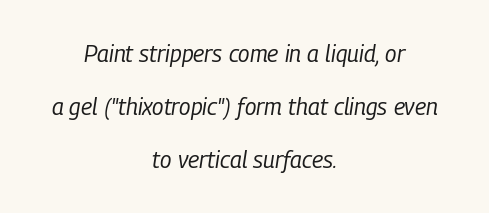
{"italic": "yes", "lean": "right", "slant_degrees": 9, "bold": "no", "underline": "no", "align": "center", "line_spacing": "loose", "line_spacing_ratio": 2.3, "letter_spacing": "normal", "letter_spacing_em": 0.0, "glyph_px": 23}
